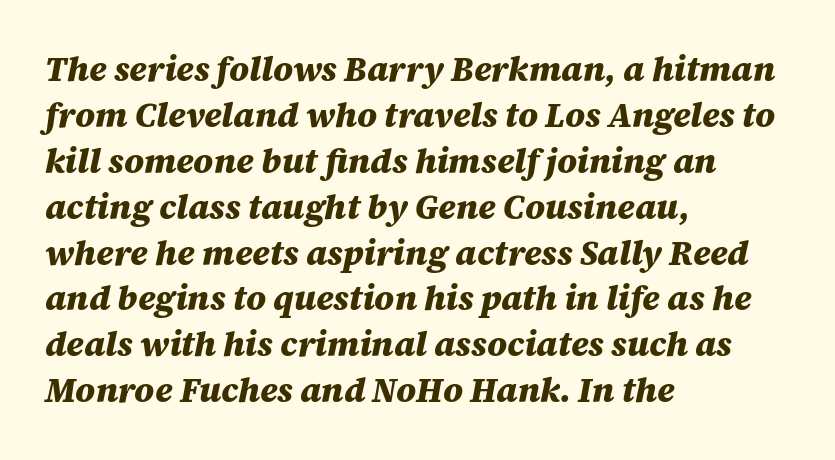
{"italic": "yes", "lean": "right", "slant_degrees": 12, "bold": "yes", "weight": "heavy", "width": "normal", "stroke_contrast": "medium", "x_height": "large", "monospaced": "no", "underline": "no", "align": "left", "line_spacing": "normal", "line_spacing_ratio": 1.35, "letter_spacing": "normal", "letter_spacing_em": 0.0, "glyph_px": 34}
